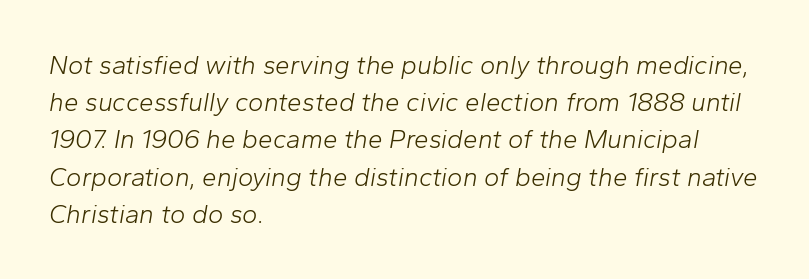
The image shows 26 px text type, italic (leaning right); set left-aligned, normal line spacing (1.43x), normal letter spacing, not underlined.
